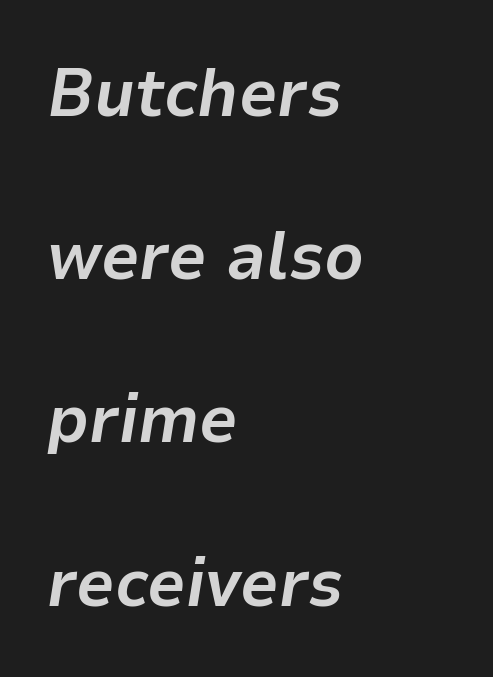
The rendering uses a large line-height, opening up the rows. Here the designer chose a conventional face with non-uniform glyph widths. Tracking value appears to be zero — textbook default spacing. Where is the straight margin? On the left.
